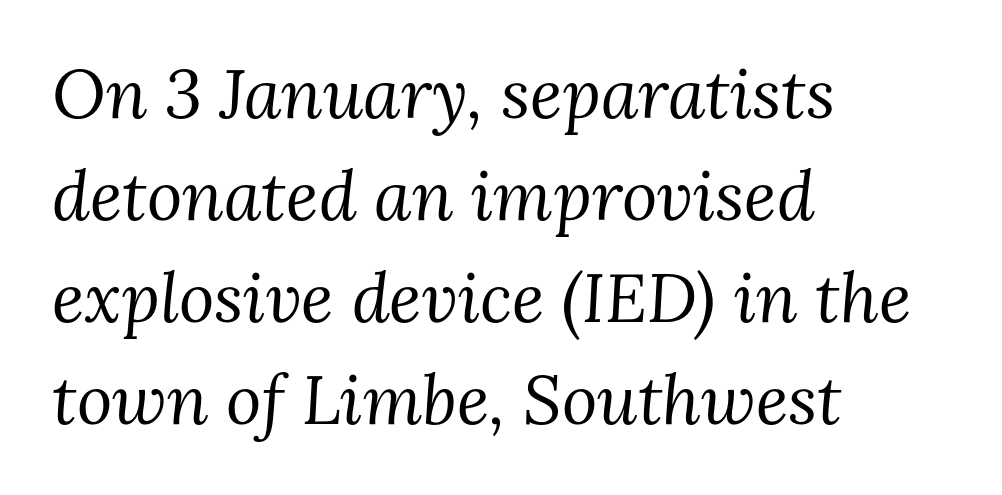
The image shows 68 px regular-weight serif type, italic (leaning right); set left-aligned, normal line spacing (1.5x), normal letter spacing, not underlined; medium stroke contrast and a medium x-height.
